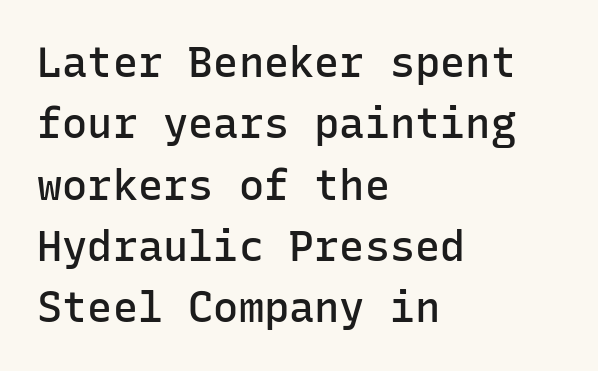
The image shows 42 px semibold sans-serif type, upright, monospaced; set left-aligned, normal line spacing (1.46x), normal letter spacing, not underlined; low stroke contrast and a medium x-height.
